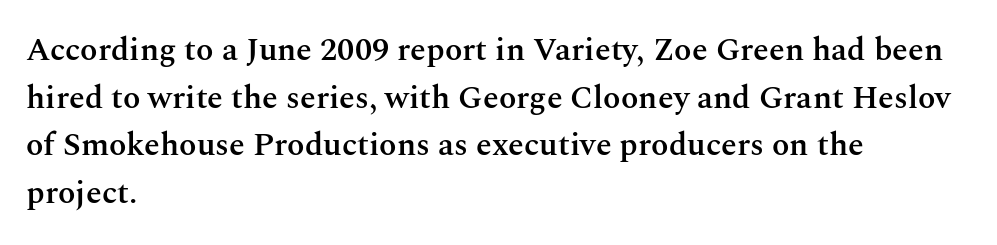
The image shows 32 px semibold serif type, upright; set left-aligned, normal line spacing (1.49x), normal letter spacing, not underlined; medium stroke contrast and a medium x-height.
